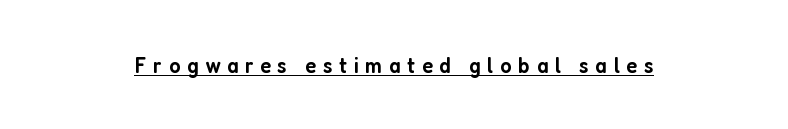
The image shows 23 px text type, upright; set unusually wide letter spacing (+0.29 em), underlined.
